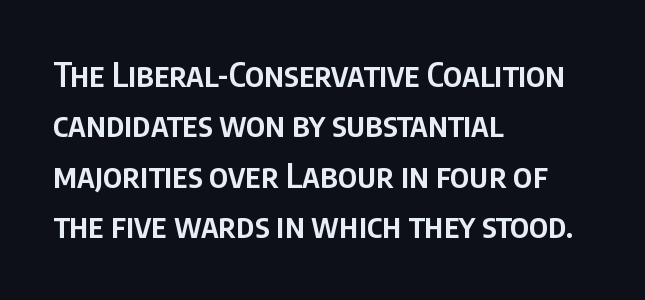
Stems and bowls a touch heavier than normal — semibold. Nothing sits at the stroke ends, so this counts as sans-serif. Regular leading. This rendering leaves character spacing at its baseline value.
